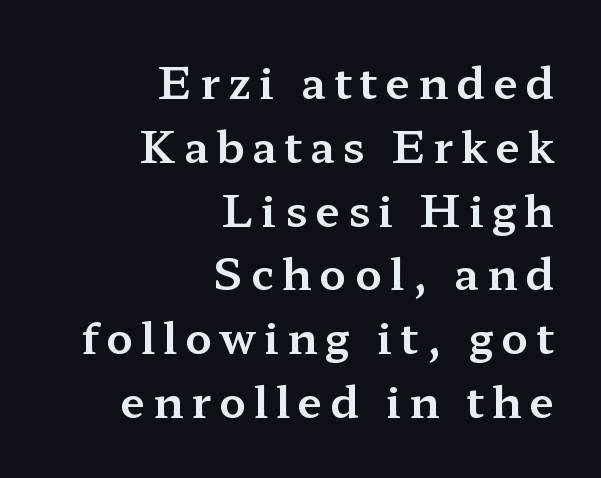
The image shows 44 px wide serif type, upright; set right-aligned, normal line spacing (1.45x), not underlined; medium stroke contrast and a medium x-height.
